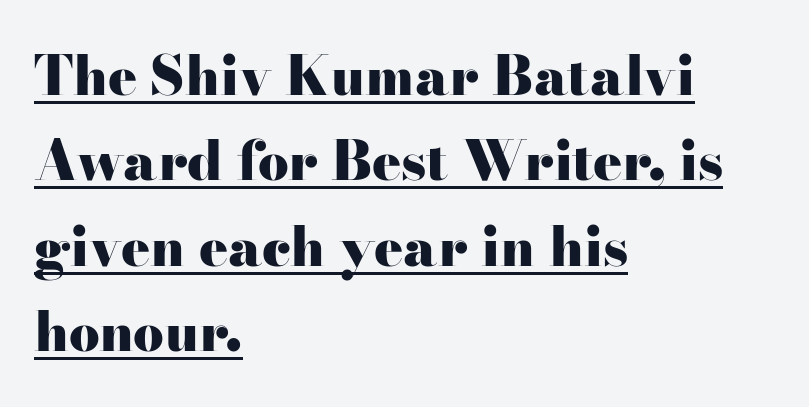
The font's upright variant was chosen for this text. The specimen includes a rule beneath the text block's lines. The designer went with a serif here, giving each stem small feet. Observe the ordinary spacing: letters are neighbours, not strangers. Spacing verdict: proportional, widths tailored to each character. Its strokes are broad and dark, the hallmark of bold type.
